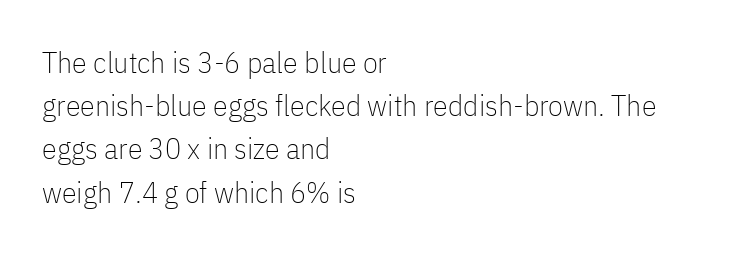
Q: Is the text bold? A: No.
Q: Is the text italic (slanted)? A: No, it is upright.
Q: Is the typeface a serif or a sans-serif typeface? A: Sans-serif.
Q: Is the text underlined? A: No.
Q: How is the paragraph aligned? A: Left-aligned.
Q: Is the spacing between letters normal or unusually wide? A: Normal.
Q: Is the spacing between lines tight, normal or loose? A: Normal.
Q: Width (condensed, normal, or wide)? A: Condensed.
Q: Stroke contrast? A: Low.
Q: x-height? A: Medium.
Q: Monospaced? A: No.
